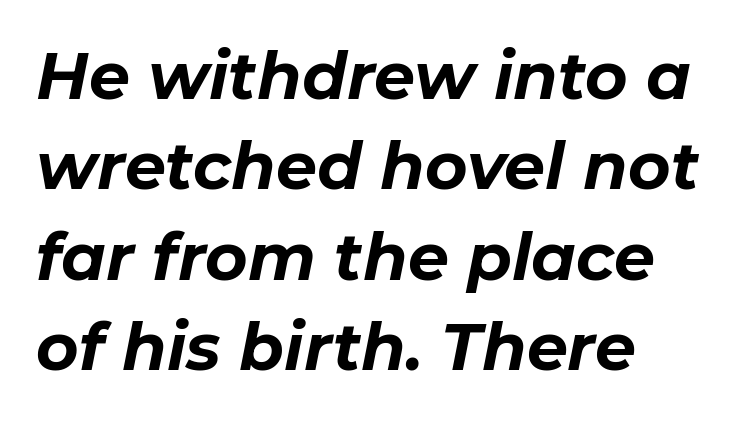
This is heavy type, rendered in bold. If you drew a line through each stem, it would be angled. The face used here is proportionally spaced, like ordinary book or web type. The glyphs are unaccompanied by any horizontal stroke below them. Visually the block forms a straight wall on the left and a jagged coastline on the right. Is the letter spacing exaggerated? No — it looks like the ordinary default.
